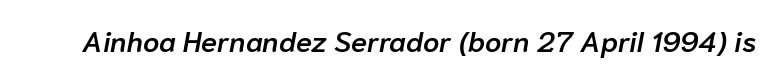
The image shows 29 px semibold type, italic (leaning right); set normal letter spacing, not underlined; low stroke contrast and a medium x-height.
